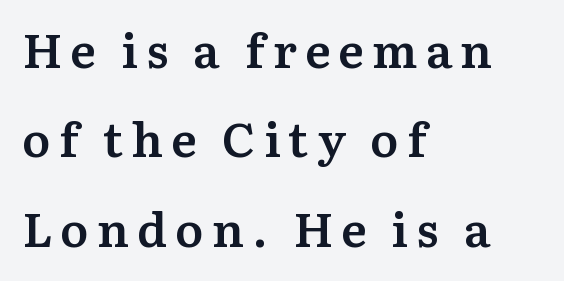
Q: Is the text bold? A: Semi-bold.
Q: Is the text italic (slanted)? A: No, it is upright.
Q: Is the typeface a serif or a sans-serif typeface? A: Serif.
Q: Is the text underlined? A: No.
Q: How is the paragraph aligned? A: Left-aligned.
Q: Width (condensed, normal, or wide)? A: Normal.
Q: Stroke contrast? A: Medium.
Q: x-height? A: Medium.
Q: Monospaced? A: No.
